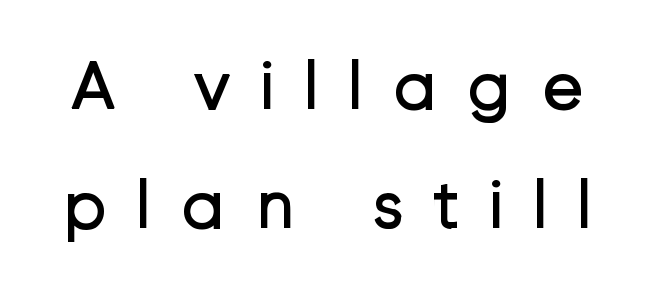
Q: Is the text bold? A: No.
Q: Is the text italic (slanted)? A: No, it is upright.
Q: Is the typeface a serif or a sans-serif typeface? A: Sans-serif.
Q: Is the text underlined? A: No.
Q: Is the spacing between letters normal or unusually wide? A: Unusually wide.
Q: Is the spacing between lines tight, normal or loose? A: Normal.
Q: Width (condensed, normal, or wide)? A: Normal.
Q: Stroke contrast? A: Low.
Q: x-height? A: Medium.
Q: Monospaced? A: No.
